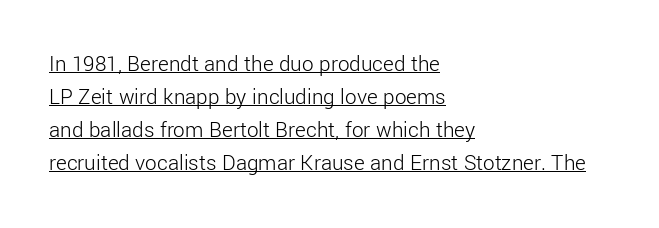
The image shows 23 px text type, upright; set left-aligned, normal line spacing (1.43x), normal letter spacing, underlined.
